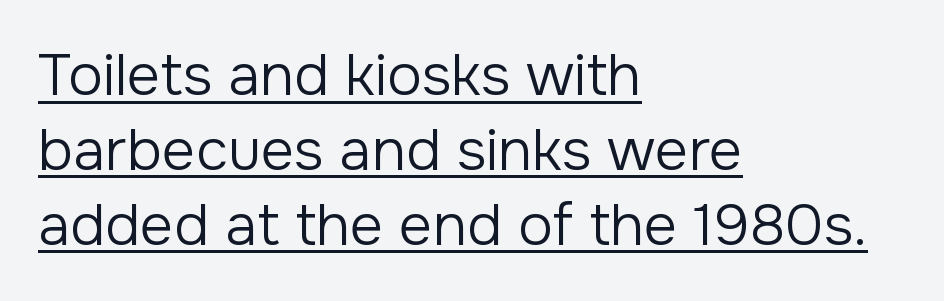
{"serif": "no", "italic": "no", "bold": "no", "weight": "regular", "width": "normal", "stroke_contrast": "low", "x_height": "medium", "monospaced": "no", "underline": "yes", "align": "left", "line_spacing": "normal", "line_spacing_ratio": 1.29, "letter_spacing": "normal", "letter_spacing_em": 0.0, "glyph_px": 58}
